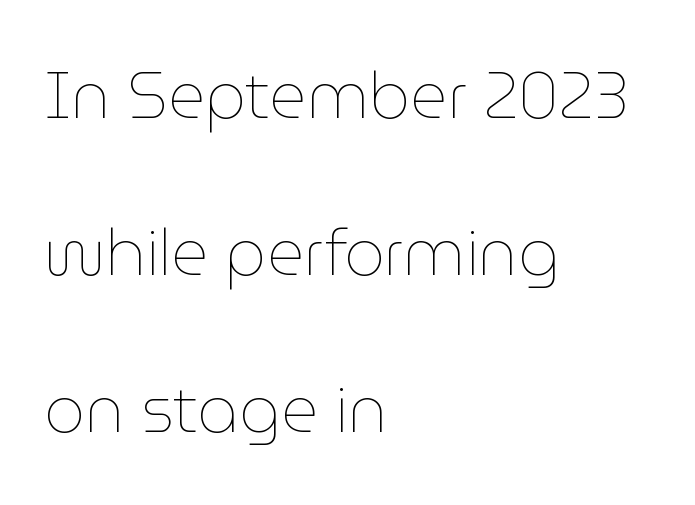
Students, observe: this is what heavily led, spacious text looks like. Every row of glyphs begins at an identical x-position on the left. The strokes carry an ordinary text weight at most. Tracking value appears to be zero — textbook default spacing. You could not count columns in this text — the font is proportionally spaced.
